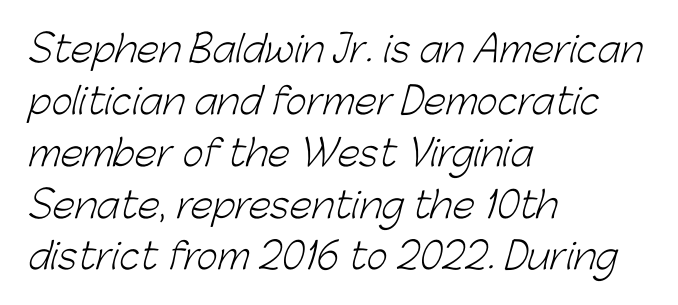
The image shows 36 px light sans-serif type; set left-aligned, normal line spacing (1.44x), normal letter spacing, not underlined; low stroke contrast and a medium x-height.
